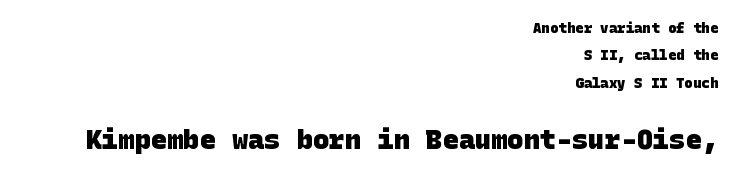
Q: Is the text bold? A: Yes.
Q: Is the text underlined? A: No.
Q: How is the paragraph aligned? A: Right-aligned.
Q: Is the spacing between letters normal or unusually wide? A: Normal.
Q: Is the spacing between lines tight, normal or loose? A: Loose.
Q: Which block of text is set in a larger size, the first (top) or the second (bottom)? A: The second (bottom) one.
